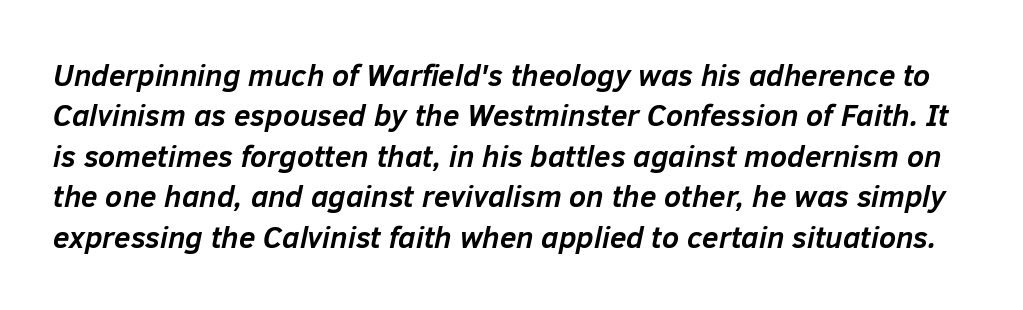
The image shows 30 px semibold type, italic (leaning right); set normal line spacing (1.35x), normal letter spacing, not underlined; low stroke contrast and a medium x-height.
